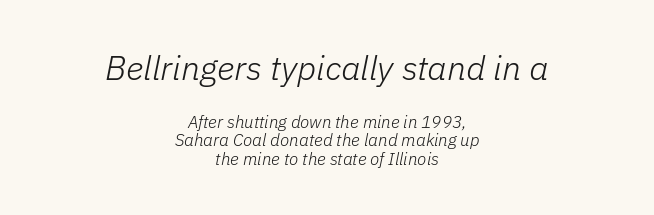
Unbolded letterforms with no extra heft. The tracking reads as untouched default to a designer's eye. Check under the words: just untouched page. These lines huddle together more closely than default settings would place them. You could not count columns in this text — the font is proportionally spaced. Size contrast runs from large at the top to small at the bottom.
